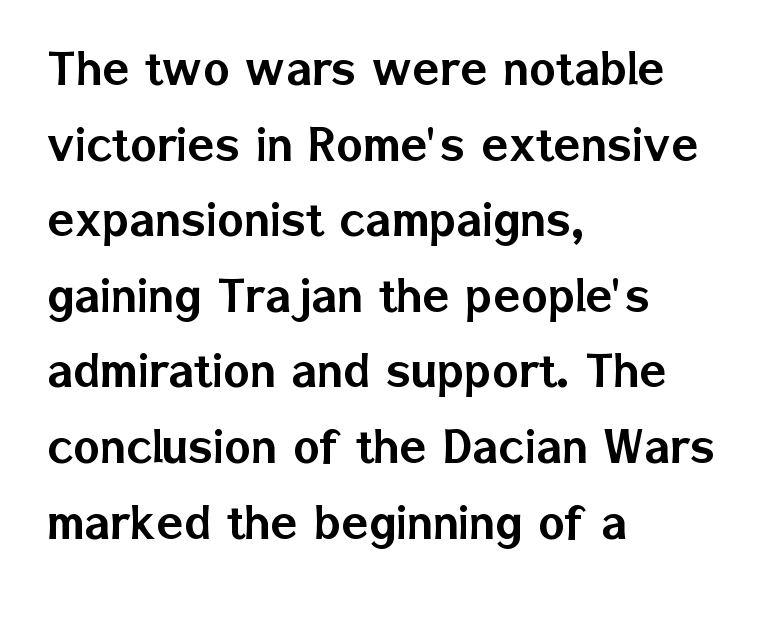
The image shows 56 px sans-serif type, upright; set left-aligned, normal line spacing (1.35x), normal letter spacing, not underlined; low stroke contrast and a medium x-height.
